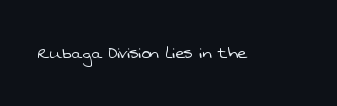
Students, note that the glyphs here touch the page at normal intervals. The typesetting does not lean heavy: it is not bold. Descender tails drop into unmarked territory.
